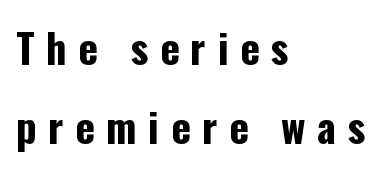
Line spacing here is loose. Thick stems and heavy bowls — unmistakably bold. The setting favours the left margin, as ordinary paragraphs usually do. The passage shown is typed in a proportional face where columns would drift. The designer went with a sans here, leaving each stem footless. Descenders are the only things crossing below the line.
